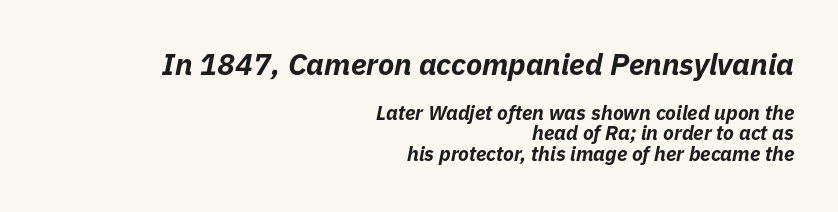
{"italic": "yes", "lean": "right", "slant_degrees": 11, "bold": "yes", "weight": "bold", "width": "normal", "stroke_contrast": "low", "x_height": "medium", "monospaced": "no", "underline": "no", "align": "right", "line_spacing": "tight", "line_spacing_ratio": 1.03, "letter_spacing": "normal", "letter_spacing_em": 0.0, "larger_block": "first", "size_ratio": 1.5, "glyph_px": 30}
